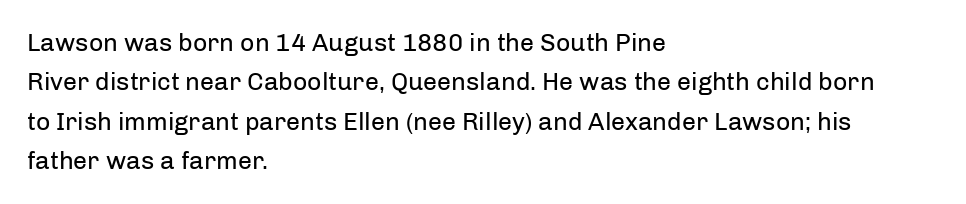
The image shows 25 px text type, upright; set left-aligned, normal line spacing (1.58x), normal letter spacing, not underlined.
